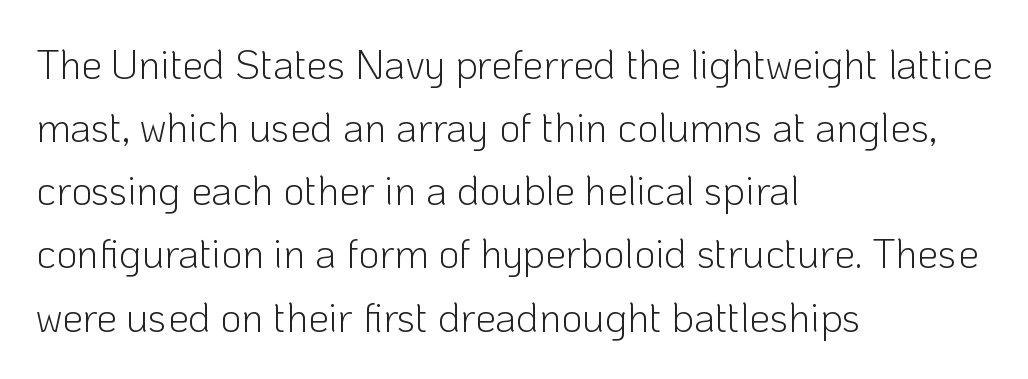
{"serif": "no", "italic": "no", "bold": "no", "weight": "light", "width": "normal", "stroke_contrast": "low", "x_height": "medium", "monospaced": "no", "underline": "no", "align": "left", "line_spacing": "normal", "line_spacing_ratio": 1.54, "letter_spacing": "normal", "letter_spacing_em": 0.0, "glyph_px": 41}
